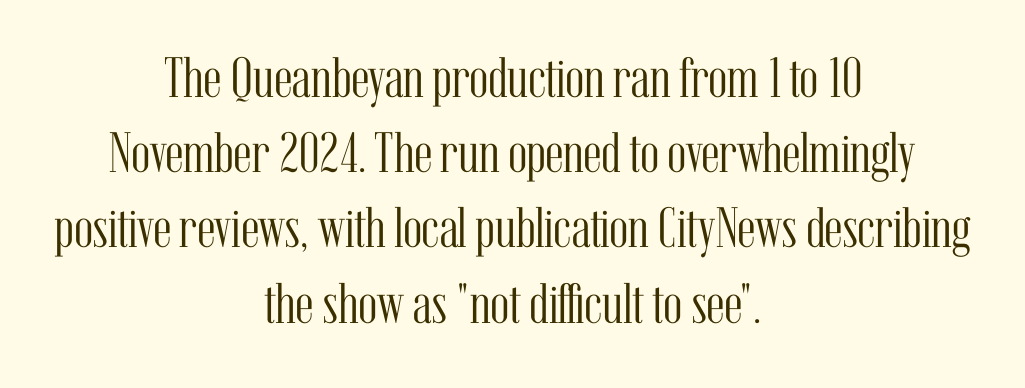
The image shows 57 px light, condensed serif type, upright; set centered, normal line spacing (1.32x), normal letter spacing, not underlined; medium stroke contrast and a medium x-height.
